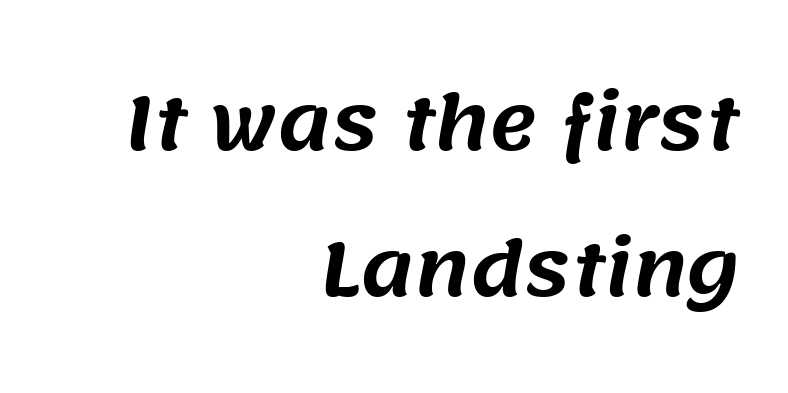
The image shows 73 px sans-serif type; set right-aligned, loose line spacing (2.0x), normal letter spacing, not underlined; medium stroke contrast and a large x-height.
